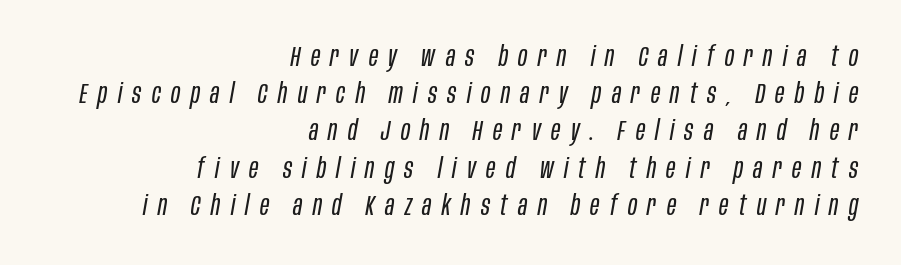
{"italic": "yes", "lean": "right", "slant_degrees": 10, "bold": "no", "weight": "regular", "width": "condensed", "stroke_contrast": "low", "x_height": "large", "monospaced": "no", "underline": "no", "align": "right", "line_spacing": "normal", "line_spacing_ratio": 1.33, "letter_spacing": "wide", "letter_spacing_em": 0.37, "glyph_px": 28}
